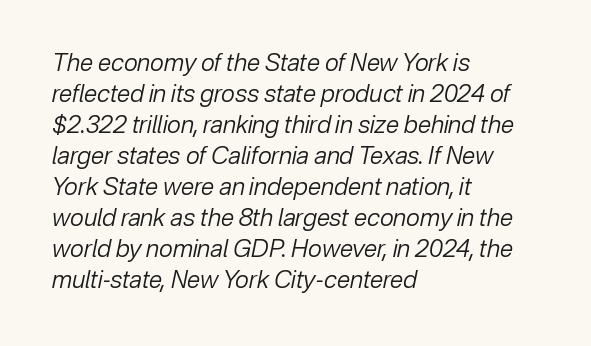
Quick note: interline space is typical. The tracking reads as untouched default to a designer's eye. Words float on clear page, feet unadorned. Looking at the ascenders, they clearly lean.
